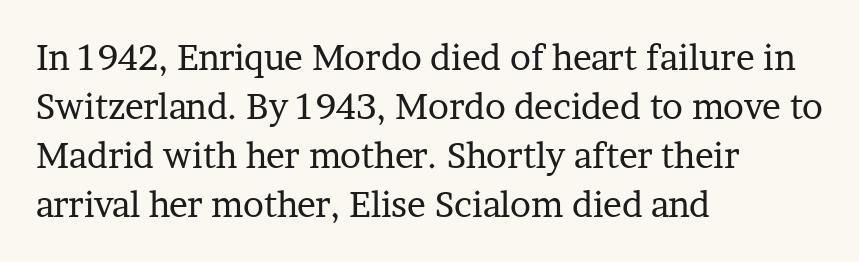
The image shows 35 px regular-weight serif type, upright; set left-aligned, normal line spacing (1.4x), normal letter spacing, not underlined; low stroke contrast and a medium x-height.
